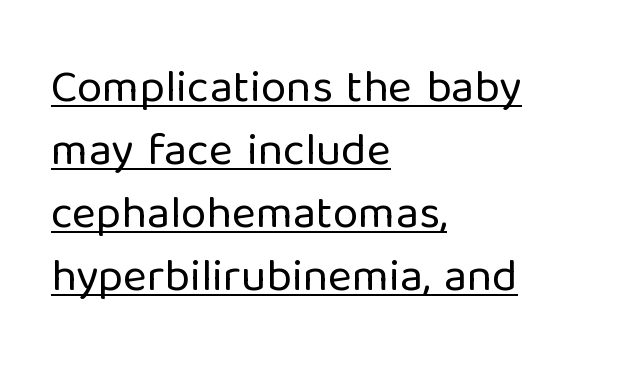
This rendering features underlined lettering. Characters remain perfectly vertical along every line. The gaps between neighbouring characters are ordinary and unremarkable. Stroke terminals: plain, sans-serif. A normal amount of white space separates one row of letters from the next. The lines in this sample share a left origin and differ only in where they stop.
